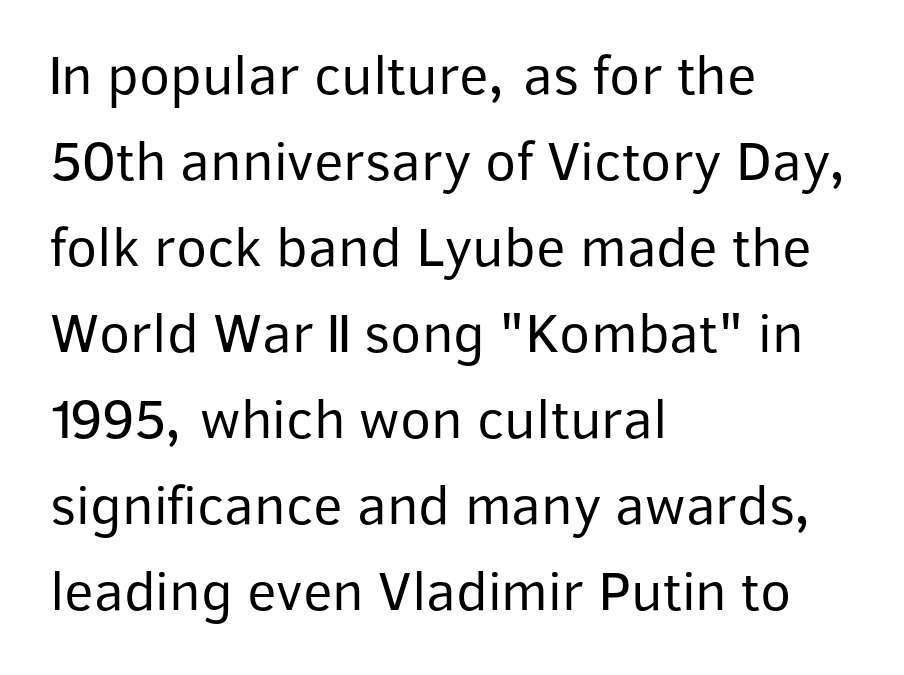
{"serif": "no", "italic": "no", "bold": "no", "weight": "regular", "width": "normal", "stroke_contrast": "low", "x_height": "medium", "monospaced": "no", "underline": "no", "align": "left", "line_spacing": "normal", "line_spacing_ratio": 1.51, "letter_spacing": "normal", "letter_spacing_em": 0.0, "glyph_px": 57}
